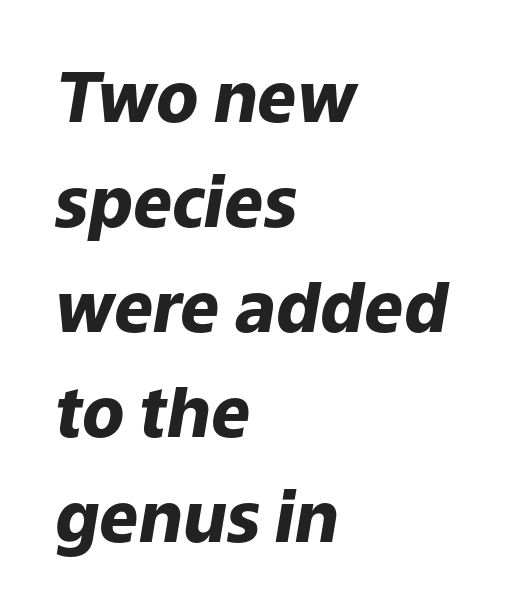
{"italic": "yes", "lean": "right", "slant_degrees": 9, "bold": "yes", "weight": "heavy", "width": "normal", "stroke_contrast": "low", "x_height": "medium", "monospaced": "no", "underline": "no", "align": "left", "line_spacing": "normal", "line_spacing_ratio": 1.52, "letter_spacing": "normal", "letter_spacing_em": 0.0, "glyph_px": 69}
